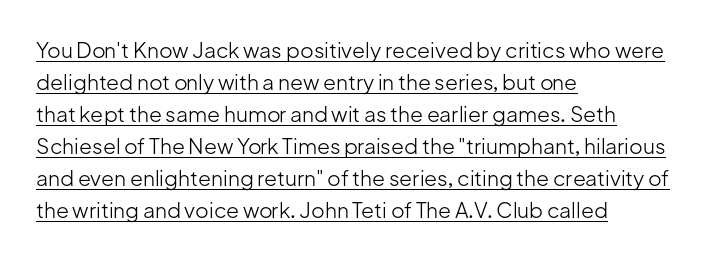
{"italic": "no", "bold": "no", "underline": "yes", "align": "left", "line_spacing": "normal", "line_spacing_ratio": 1.52, "letter_spacing": "normal", "letter_spacing_em": 0.0, "glyph_px": 21}
